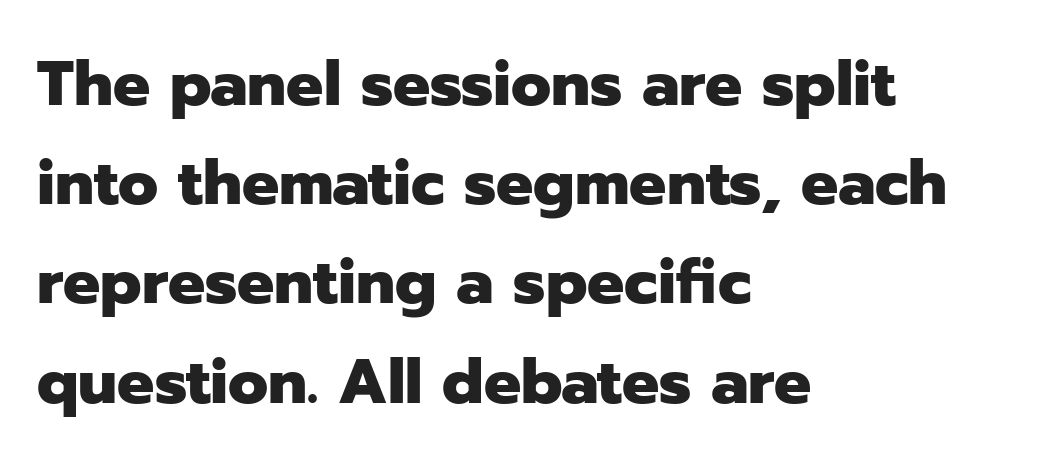
The image shows 62 px heavy sans-serif type, upright; set left-aligned, normal line spacing (1.6x), normal letter spacing, not underlined; low stroke contrast and a medium x-height.
